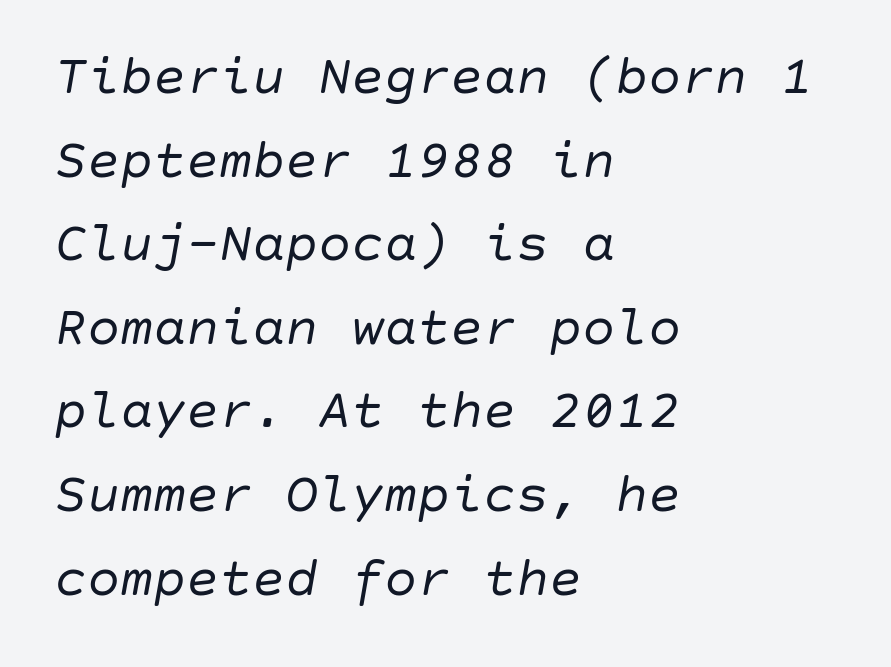
{"italic": "yes", "lean": "right", "slant_degrees": 10, "bold": "no", "weight": "regular", "width": "normal", "stroke_contrast": "low", "x_height": "large", "underline": "no", "align": "left", "line_spacing": "normal", "line_spacing_ratio": 1.52, "letter_spacing": "normal", "letter_spacing_em": 0.0, "glyph_px": 55}
